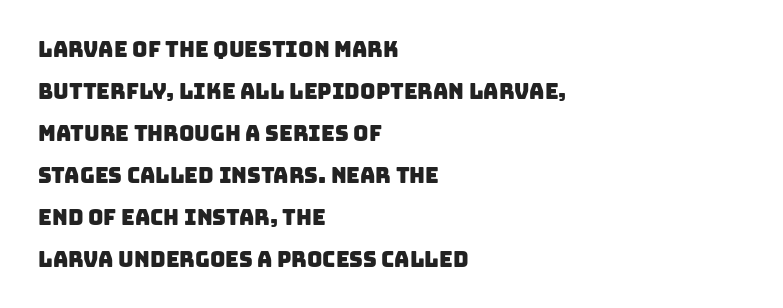
The image shows 21 px text type; set left-aligned, loose line spacing (2.0x), normal letter spacing, not underlined.
